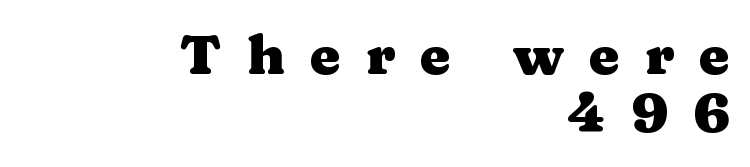
{"serif": "yes", "italic": "no", "bold": "yes", "weight": "heavy", "width": "wide", "stroke_contrast": "medium", "x_height": "medium", "monospaced": "no", "underline": "no", "align": "right", "line_spacing": "tight", "line_spacing_ratio": 1.05, "letter_spacing": "wide", "letter_spacing_em": 0.46, "glyph_px": 55}
